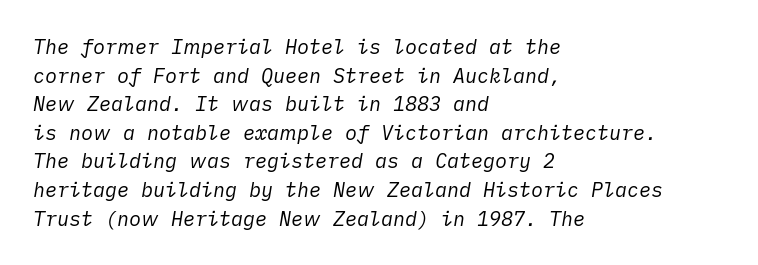
{"italic": "yes", "lean": "right", "slant_degrees": 10, "bold": "no", "underline": "no", "align": "left", "line_spacing": "normal", "line_spacing_ratio": 1.43, "letter_spacing": "normal", "letter_spacing_em": 0.0, "glyph_px": 20}
